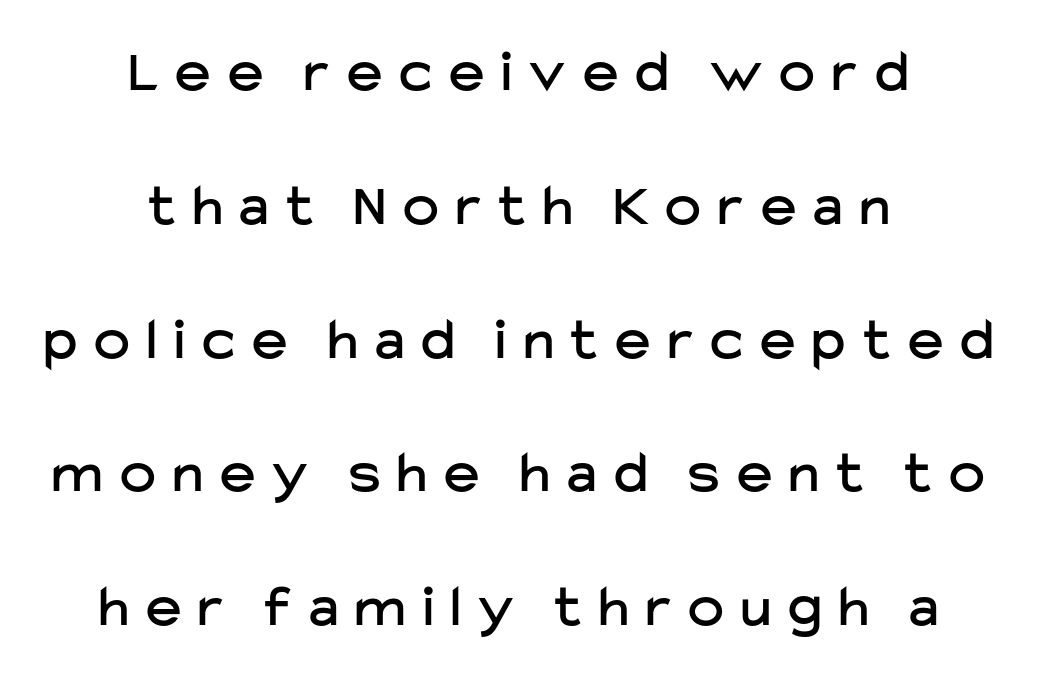
{"serif": "no", "italic": "no", "width": "normal", "stroke_contrast": "low", "x_height": "medium", "monospaced": "no", "underline": "no", "align": "center", "line_spacing": "loose", "line_spacing_ratio": 2.23, "letter_spacing": "wide", "letter_spacing_em": 0.29, "glyph_px": 60}
